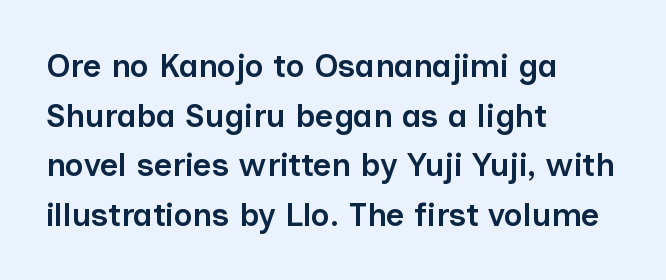
Q: Is the text bold? A: Semi-bold.
Q: Is the text italic (slanted)? A: No, it is upright.
Q: Is the typeface a serif or a sans-serif typeface? A: Sans-serif.
Q: Is the text underlined? A: No.
Q: How is the paragraph aligned? A: Left-aligned.
Q: Is the spacing between letters normal or unusually wide? A: Normal.
Q: Is the spacing between lines tight, normal or loose? A: Normal.
Q: Width (condensed, normal, or wide)? A: Normal.
Q: Stroke contrast? A: Low.
Q: x-height? A: Medium.
Q: Monospaced? A: No.
